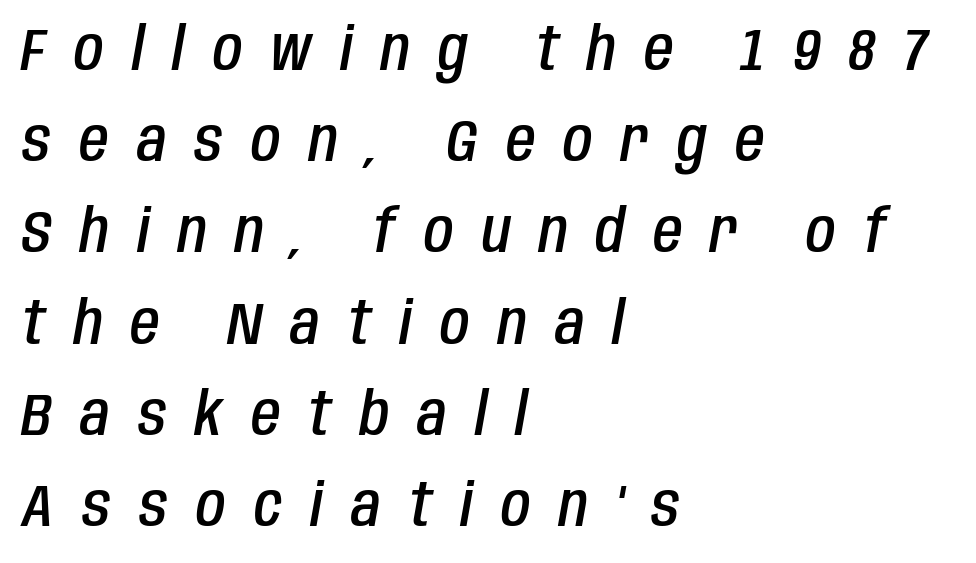
The image shows 60 px semibold, condensed type, italic (leaning right); set left-aligned, normal line spacing (1.52x), unusually wide letter spacing (+0.47 em), not underlined; low stroke contrast and a large x-height.
